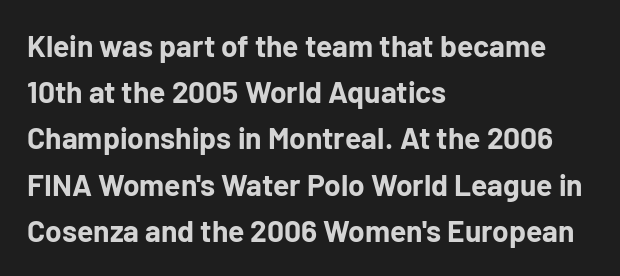
{"serif": "no", "italic": "no", "bold": "yes", "weight": "bold", "width": "normal", "stroke_contrast": "low", "x_height": "medium", "monospaced": "no", "underline": "no", "align": "left", "line_spacing": "normal", "line_spacing_ratio": 1.54, "letter_spacing": "normal", "letter_spacing_em": 0.0, "glyph_px": 30}
